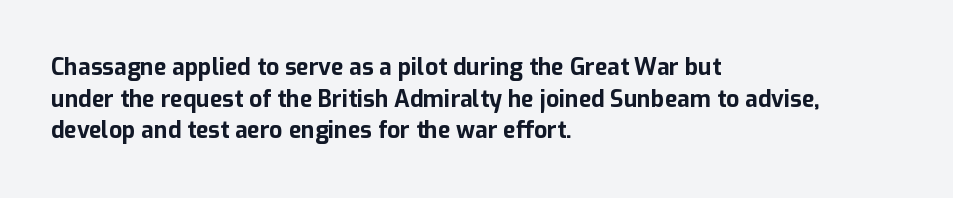
{"italic": "no", "bold": "yes", "underline": "no", "align": "left", "line_spacing": "normal", "line_spacing_ratio": 1.37, "letter_spacing": "normal", "letter_spacing_em": 0.0, "glyph_px": 23}
